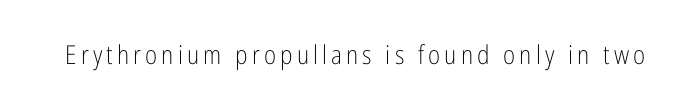
The image shows 26 px text type, upright; set not underlined.
